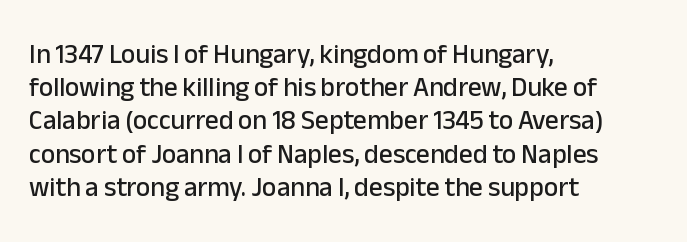
Every row of glyphs begins at an identical x-position on the left. These lines were composed using upright roman letters. Standard letterfit; no display-style spreading of the glyphs. The glyphs are unaccompanied by any horizontal stroke below them.
